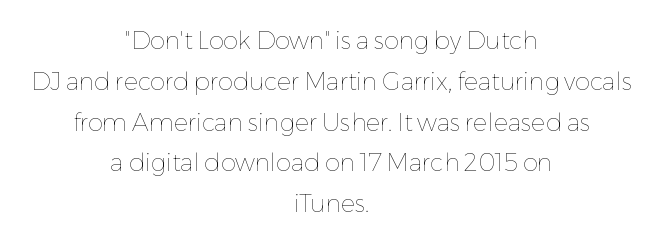
Weight: not bold — regular or lighter. Is there much room between lines? A standard amount, neither cramped nor airy. Every row of glyphs is offset so its center matches the block's center. This rendering features lettering with no underline. When letters stand straight like this, we call the style roman or upright. Nobody touched the tracking dial on this one.
